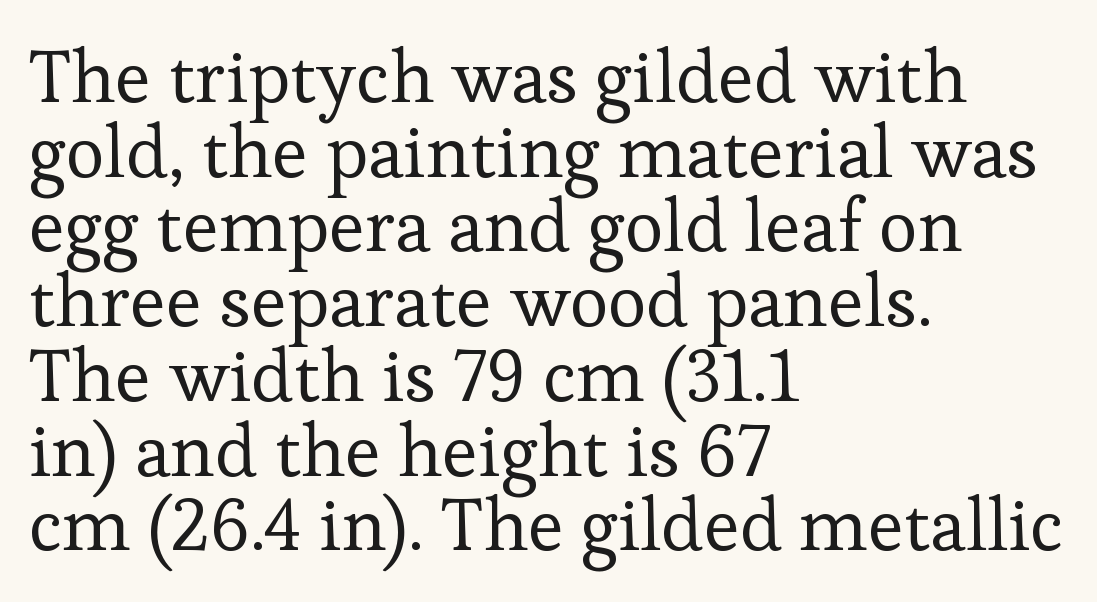
Q: Is the text bold? A: No.
Q: Is the text italic (slanted)? A: No, it is upright.
Q: Is the typeface a serif or a sans-serif typeface? A: Serif.
Q: Is the text underlined? A: No.
Q: How is the paragraph aligned? A: Left-aligned.
Q: Is the spacing between letters normal or unusually wide? A: Normal.
Q: Is the spacing between lines tight, normal or loose? A: Tight.
Q: Width (condensed, normal, or wide)? A: Normal.
Q: Stroke contrast? A: Low.
Q: x-height? A: Medium.
Q: Monospaced? A: No.
